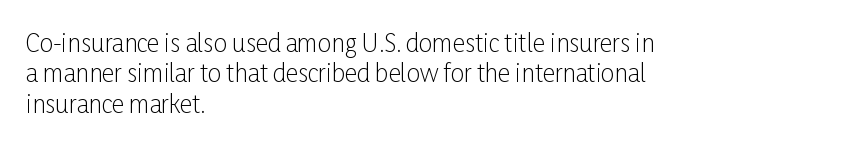
{"italic": "no", "bold": "no", "underline": "no", "align": "left", "line_spacing": "normal", "line_spacing_ratio": 1.27, "letter_spacing": "normal", "letter_spacing_em": 0.0, "glyph_px": 24}
